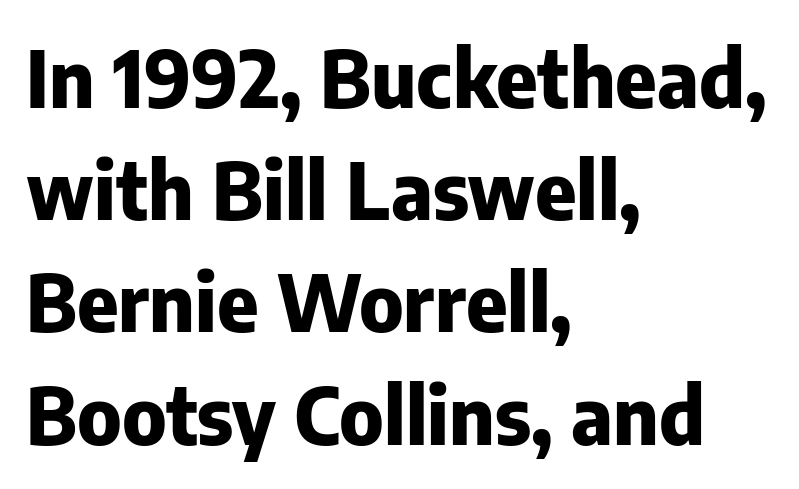
Q: Is the text bold? A: Yes.
Q: Is the text italic (slanted)? A: No, it is upright.
Q: Is the typeface a serif or a sans-serif typeface? A: Sans-serif.
Q: Is the text underlined? A: No.
Q: How is the paragraph aligned? A: Left-aligned.
Q: Is the spacing between letters normal or unusually wide? A: Normal.
Q: Is the spacing between lines tight, normal or loose? A: Normal.
Q: Width (condensed, normal, or wide)? A: Normal.
Q: Stroke contrast? A: Low.
Q: x-height? A: Medium.
Q: Monospaced? A: No.
